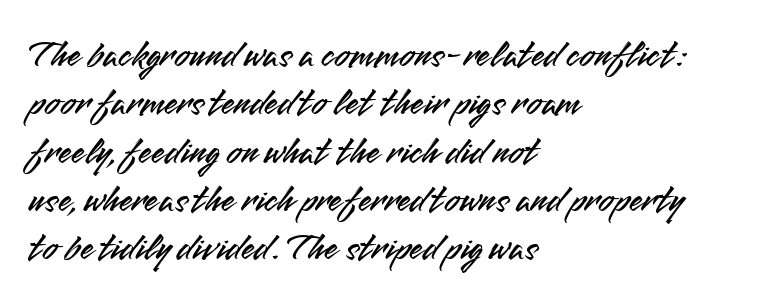
Q: Is the text italic (slanted)? A: Yes.
Q: Is the typeface a serif or a sans-serif typeface? A: Sans-serif.
Q: Is the text underlined? A: No.
Q: How is the paragraph aligned? A: Left-aligned.
Q: Is the spacing between letters normal or unusually wide? A: Normal.
Q: Width (condensed, normal, or wide)? A: Normal.
Q: Stroke contrast? A: Medium.
Q: x-height? A: Small.
Q: Monospaced? A: No.
